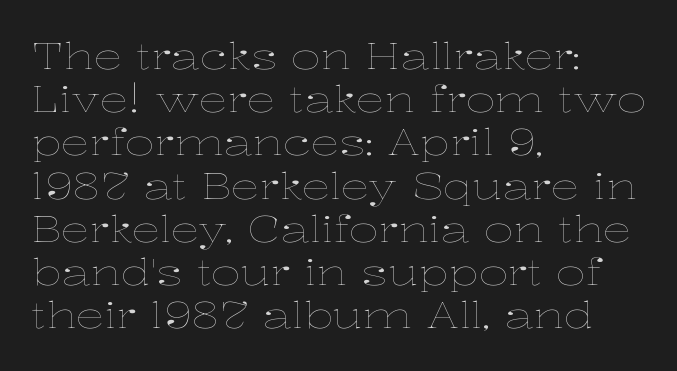
The image shows 36 px thin, wide type, upright; set left-aligned, line spacing 1.2x, normal letter spacing, not underlined; low stroke contrast and a medium x-height.
